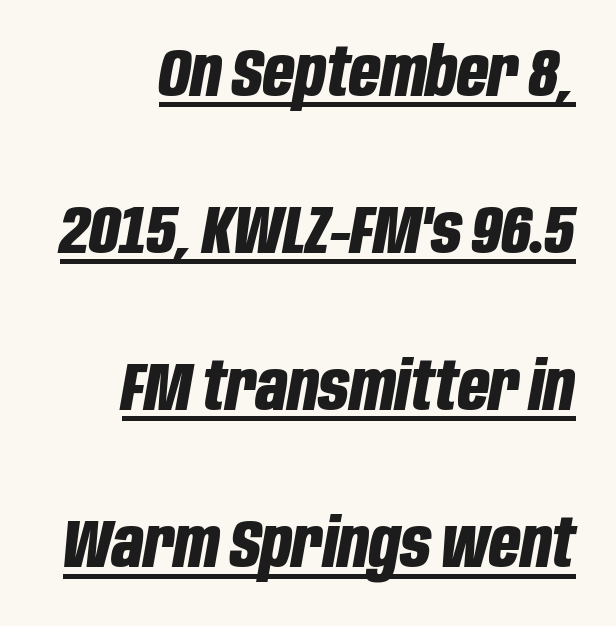
Q: Is the text bold? A: Yes.
Q: Is the text italic (slanted)? A: Yes, it leans right by about 10 degrees.
Q: Is the text underlined? A: Yes.
Q: How is the paragraph aligned? A: Right-aligned.
Q: Is the spacing between letters normal or unusually wide? A: Normal.
Q: Is the spacing between lines tight, normal or loose? A: Loose.
Q: Width (condensed, normal, or wide)? A: Condensed.
Q: Stroke contrast? A: Low.
Q: x-height? A: Large.
Q: Monospaced? A: No.
